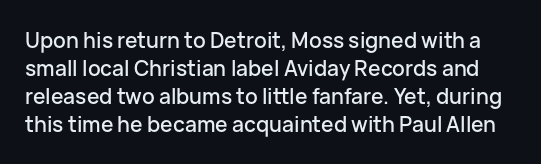
Q: Is the text italic (slanted)? A: No, it is upright.
Q: Is the text underlined? A: No.
Q: Is the spacing between letters normal or unusually wide? A: Normal.
Q: Is the spacing between lines tight, normal or loose? A: Normal.
